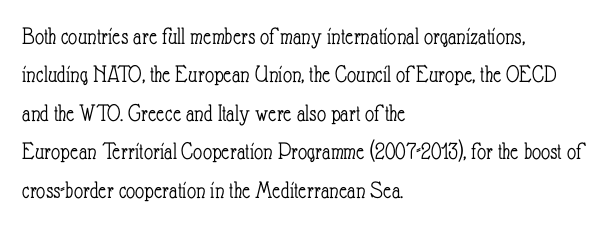
{"italic": "no", "bold": "no", "underline": "no", "align": "left", "line_spacing": "normal", "line_spacing_ratio": 1.54, "letter_spacing": "normal", "letter_spacing_em": 0.0, "glyph_px": 25}
